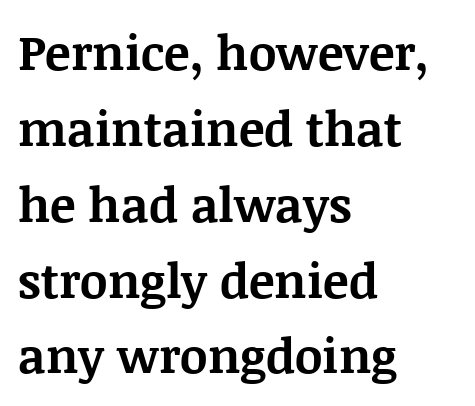
All the whitespace from short lines collects on the right. Nothing unusual about the tracking: characters are spaced as the font intends. Here the designer chose a conventional face with non-uniform glyph widths. The space between consecutive lines is moderate. You can tell from the footed stems that serif type was used. Plain, unruled lines of type.
